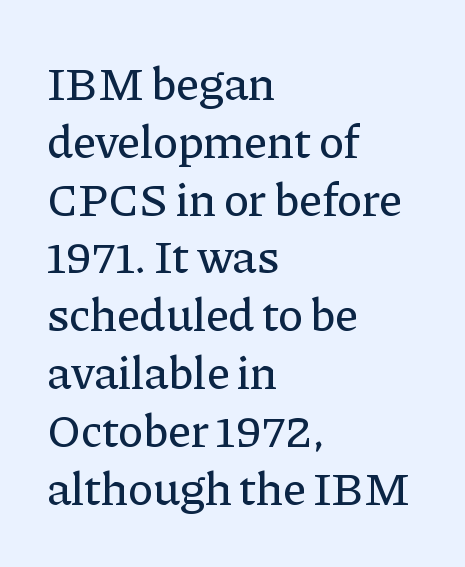
{"serif": "yes", "italic": "no", "width": "normal", "stroke_contrast": "low", "x_height": "medium", "monospaced": "no", "underline": "no", "align": "left", "line_spacing_ratio": 1.23, "letter_spacing": "normal", "letter_spacing_em": 0.0, "glyph_px": 47}
